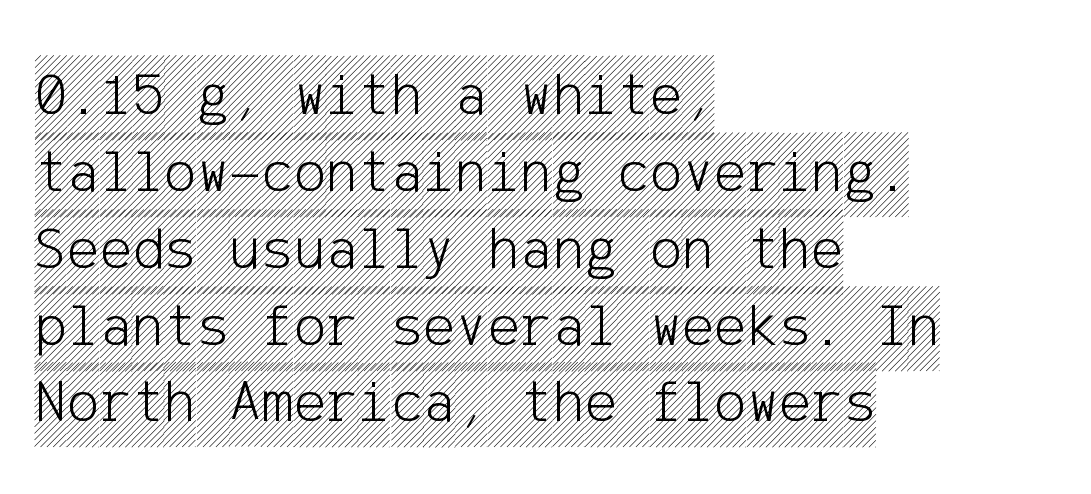
{"italic": "no", "width": "condensed", "x_height": "large", "underline": "no", "align": "left", "line_spacing": "normal", "line_spacing_ratio": 1.26, "letter_spacing": "normal", "letter_spacing_em": 0.0, "glyph_px": 61}
